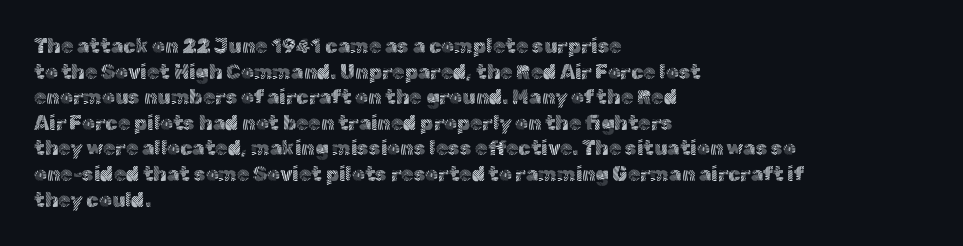
Q: Is the text bold? A: No.
Q: Is the text italic (slanted)? A: No, it is upright.
Q: Is the text underlined? A: No.
Q: How is the paragraph aligned? A: Left-aligned.
Q: Is the spacing between letters normal or unusually wide? A: Normal.
Q: Is the spacing between lines tight, normal or loose? A: Normal.
